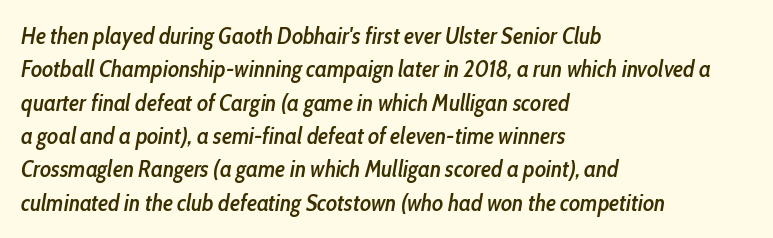
The image shows 23 px text type, italic (leaning right); set left-aligned, normal line spacing (1.45x), normal letter spacing, not underlined.
